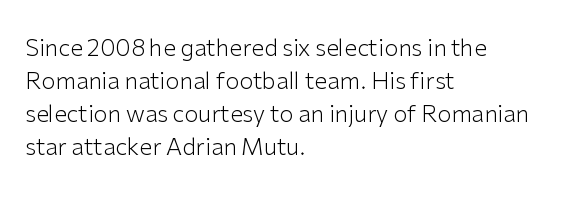
Honestly, the row spacing looks completely unremarkable. Caption: face not bold, strokes unweighted. Posture: vertical. This rendering features lettering with no underline. The setting favours the left margin, as ordinary paragraphs usually do.
